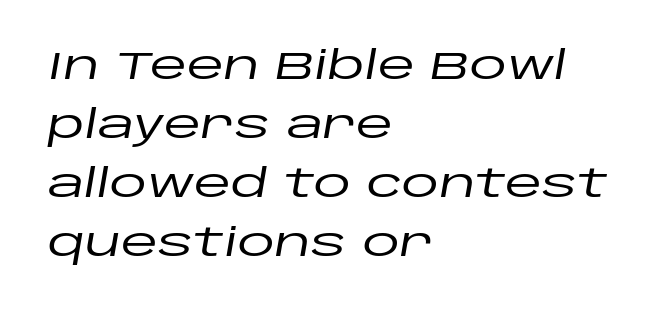
{"italic": "yes", "lean": "right", "slant_degrees": 10, "width": "wide", "stroke_contrast": "low", "x_height": "large", "monospaced": "no", "underline": "no", "align": "left", "line_spacing": "normal", "line_spacing_ratio": 1.55, "letter_spacing": "normal", "letter_spacing_em": 0.0, "glyph_px": 38}
